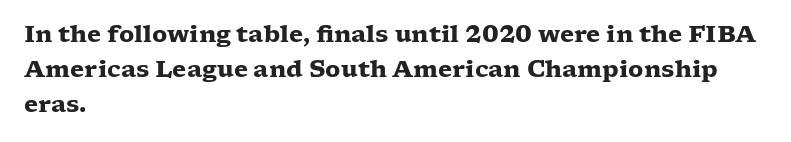
Q: Is the text bold? A: Yes.
Q: Is the text italic (slanted)? A: No, it is upright.
Q: Is the text underlined? A: No.
Q: How is the paragraph aligned? A: Left-aligned.
Q: Is the spacing between letters normal or unusually wide? A: Normal.
Q: Is the spacing between lines tight, normal or loose? A: Normal.
